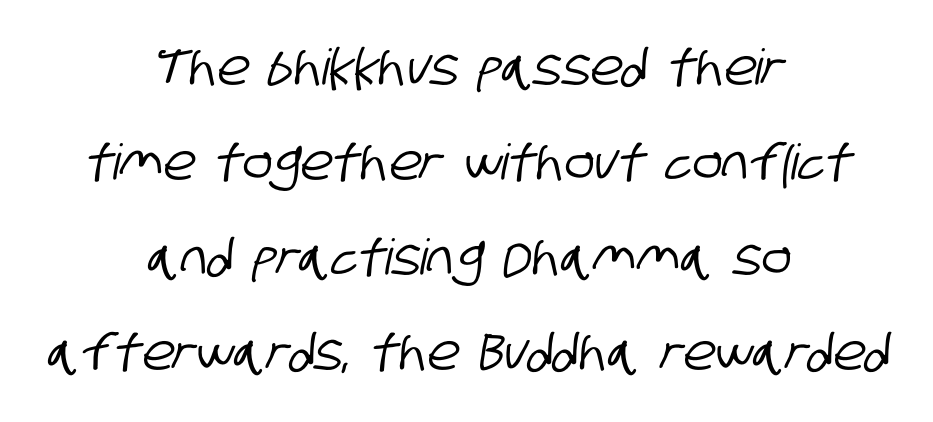
A centered setting, common on invitations and titles, is used for this passage. Is this a fixed-width face? No — the glyphs have proportional, varying widths. Words appear dense and cohesive because spacing is normal. The lines are spread far apart with generous leading. Words float on clear page, feet unadorned.
